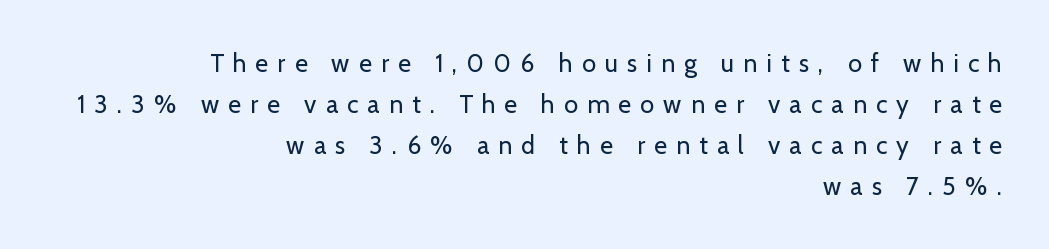
{"italic": "no", "bold": "no", "underline": "no", "align": "right", "line_spacing": "normal", "line_spacing_ratio": 1.64, "letter_spacing": "wide", "letter_spacing_em": 0.37, "glyph_px": 25}
